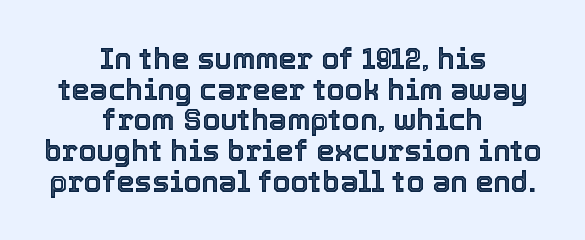
{"italic": "no", "width": "normal", "x_height": "medium", "monospaced": "no", "underline": "no", "align": "center", "line_spacing": "tight", "line_spacing_ratio": 1.06, "letter_spacing": "normal", "letter_spacing_em": 0.0, "glyph_px": 29}
